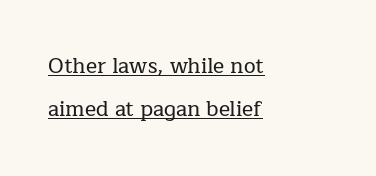
Q: Is the text italic (slanted)? A: No, it is upright.
Q: Is the text underlined? A: Yes.
Q: How is the paragraph aligned? A: Left-aligned.
Q: Is the spacing between letters normal or unusually wide? A: Normal.
Q: Is the spacing between lines tight, normal or loose? A: Loose.
